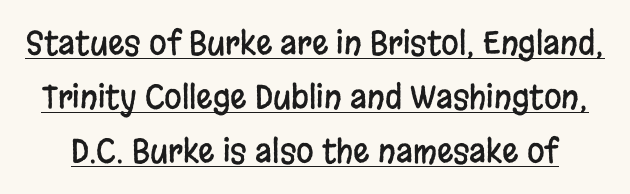
Q: Is the text italic (slanted)? A: No, it is upright.
Q: Is the typeface a serif or a sans-serif typeface? A: Sans-serif.
Q: Is the text underlined? A: Yes.
Q: Is the spacing between letters normal or unusually wide? A: Normal.
Q: Is the spacing between lines tight, normal or loose? A: Normal.
Q: Width (condensed, normal, or wide)? A: Condensed.
Q: Stroke contrast? A: Low.
Q: x-height? A: Large.
Q: Monospaced? A: No.
